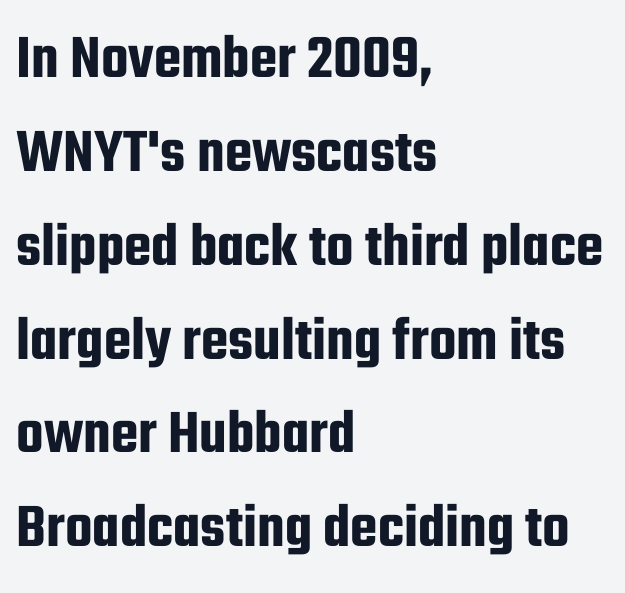
Q: Is the text italic (slanted)? A: No, it is upright.
Q: Is the typeface a serif or a sans-serif typeface? A: Sans-serif.
Q: Is the text underlined? A: No.
Q: How is the paragraph aligned? A: Left-aligned.
Q: Is the spacing between letters normal or unusually wide? A: Normal.
Q: Is the spacing between lines tight, normal or loose? A: Normal.
Q: Width (condensed, normal, or wide)? A: Condensed.
Q: Stroke contrast? A: Low.
Q: x-height? A: Medium.
Q: Monospaced? A: No.
